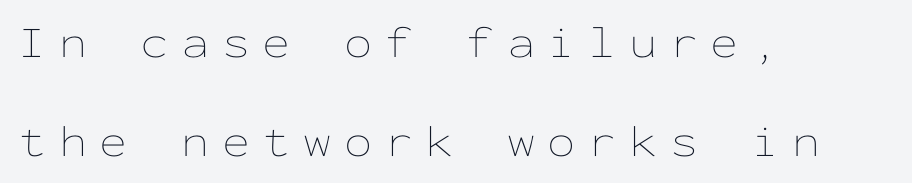
The zone under the glyphs is completely vacant. Tracking here is generous; glyphs stand well apart from one another. Stem width sits at or under what a default text font uses. Airy leading.
